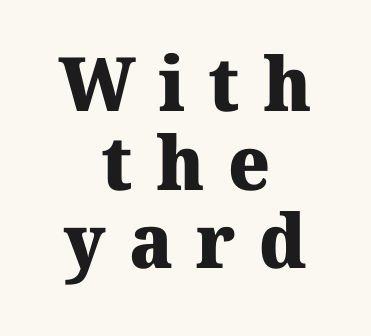
The image shows 75 px heavy serif type; set centered, tight line spacing (1.05x), unusually wide letter spacing (+0.31 em), not underlined; medium stroke contrast and a medium x-height.
